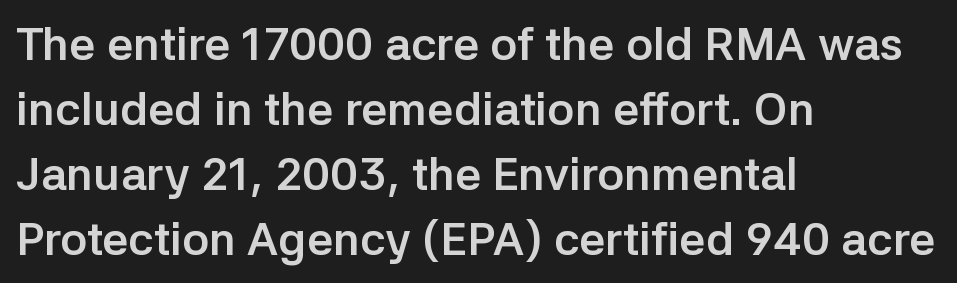
The image shows 46 px semibold sans-serif type, upright; set left-aligned, normal line spacing (1.41x), normal letter spacing, not underlined; low stroke contrast and a medium x-height.
